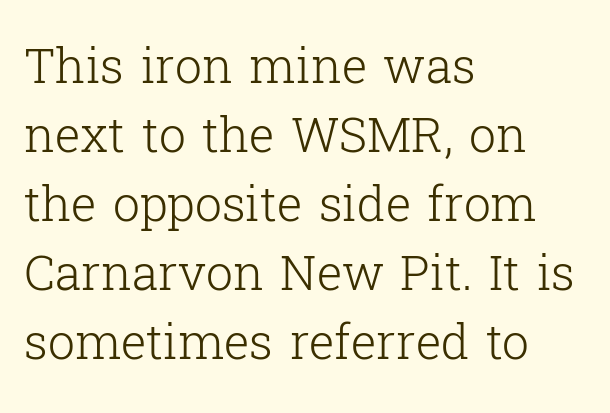
Q: Is the text bold? A: No.
Q: Is the text italic (slanted)? A: No, it is upright.
Q: Is the typeface a serif or a sans-serif typeface? A: Serif.
Q: Is the text underlined? A: No.
Q: How is the paragraph aligned? A: Left-aligned.
Q: Is the spacing between letters normal or unusually wide? A: Normal.
Q: Is the spacing between lines tight, normal or loose? A: Normal.
Q: Width (condensed, normal, or wide)? A: Normal.
Q: Stroke contrast? A: Low.
Q: x-height? A: Medium.
Q: Monospaced? A: No.
